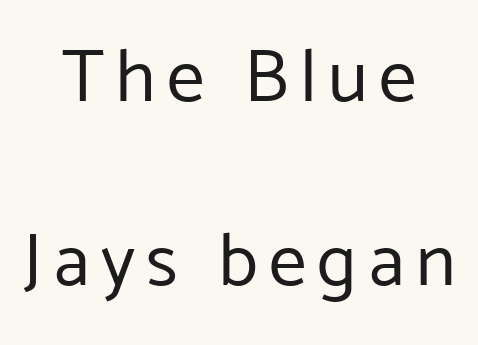
Q: Is the text bold? A: No.
Q: Is the text italic (slanted)? A: No, it is upright.
Q: Is the typeface a serif or a sans-serif typeface? A: Sans-serif.
Q: Is the text underlined? A: No.
Q: How is the paragraph aligned? A: Centered.
Q: Is the spacing between lines tight, normal or loose? A: Loose.
Q: Width (condensed, normal, or wide)? A: Normal.
Q: Stroke contrast? A: Low.
Q: x-height? A: Medium.
Q: Monospaced? A: No.
